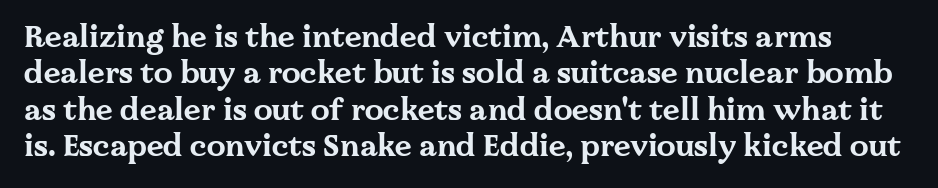
Q: Is the text bold? A: Yes.
Q: Is the text italic (slanted)? A: No, it is upright.
Q: Is the typeface a serif or a sans-serif typeface? A: Serif.
Q: Is the text underlined? A: No.
Q: Is the spacing between letters normal or unusually wide? A: Normal.
Q: Width (condensed, normal, or wide)? A: Wide.
Q: Stroke contrast? A: Medium.
Q: x-height? A: Medium.
Q: Monospaced? A: No.
